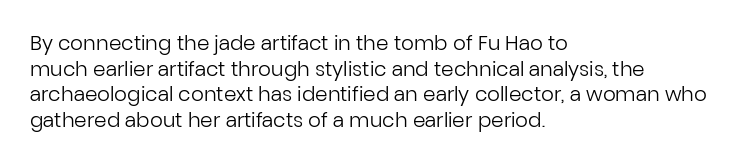
{"italic": "no", "bold": "no", "underline": "no", "align": "left", "line_spacing": "normal", "line_spacing_ratio": 1.28, "letter_spacing": "normal", "letter_spacing_em": 0.0, "glyph_px": 20}
